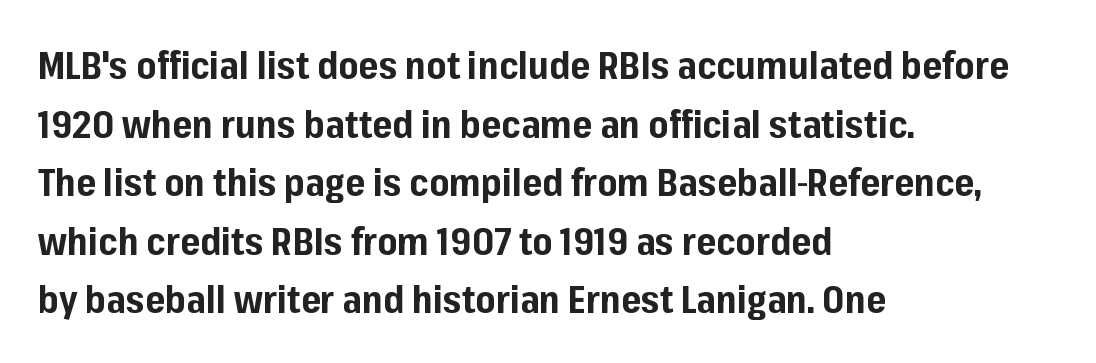
The image shows 38 px bold sans-serif type, upright; set left-aligned, normal line spacing (1.54x), normal letter spacing, not underlined; low stroke contrast and a medium x-height.
